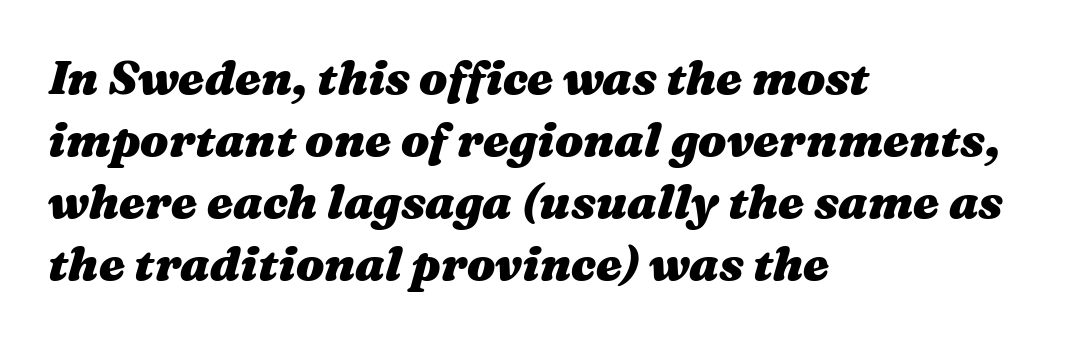
Q: Is the text bold? A: Yes.
Q: Is the text italic (slanted)? A: Yes, it leans right by about 16 degrees.
Q: Is the text underlined? A: No.
Q: How is the paragraph aligned? A: Left-aligned.
Q: Is the spacing between letters normal or unusually wide? A: Normal.
Q: Is the spacing between lines tight, normal or loose? A: Normal.
Q: Width (condensed, normal, or wide)? A: Wide.
Q: Stroke contrast? A: Medium.
Q: x-height? A: Medium.
Q: Monospaced? A: No.
